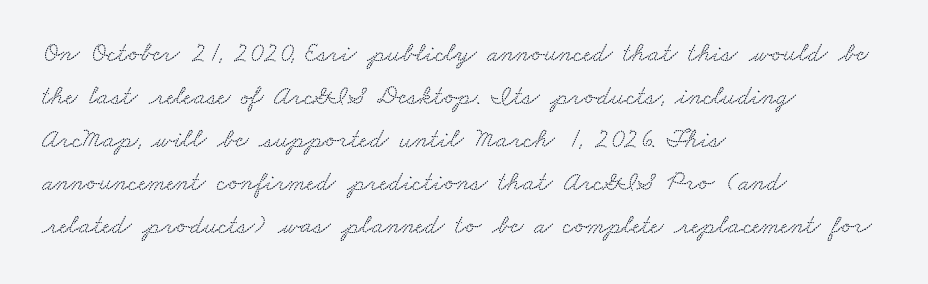
Letters rest on an invisible, unmarked baseline. Leading matches the norm, producing a regular column. Compared with typical body copy, the letter spacing here is the same. All the whitespace from short lines collects on the right.
